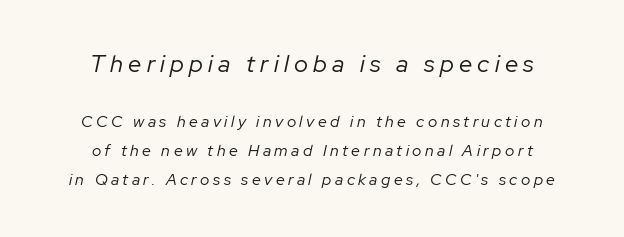
{"italic": "yes", "lean": "right", "slant_degrees": 12, "bold": "no", "underline": "no", "align": "center", "line_spacing_ratio": 1.81, "letter_spacing": "wide", "letter_spacing_em": 0.22, "larger_block": "first", "size_ratio": 1.5, "glyph_px": 24}
